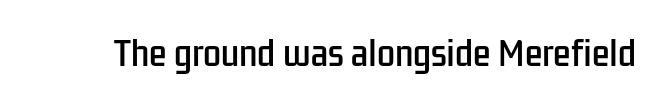
The image shows 32 px condensed sans-serif type, upright; set normal letter spacing, not underlined; low stroke contrast and a medium x-height.
